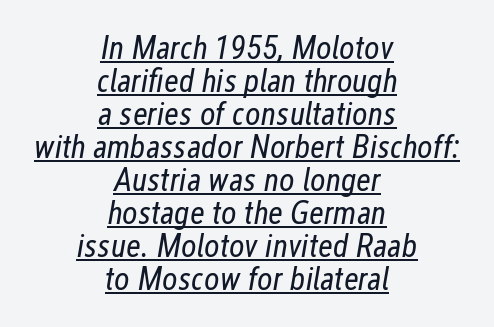
{"italic": "yes", "lean": "right", "slant_degrees": 12, "bold": "no", "weight": "regular", "width": "condensed", "stroke_contrast": "low", "x_height": "medium", "monospaced": "no", "underline": "yes", "align": "center", "line_spacing": "tight", "line_spacing_ratio": 1.0, "letter_spacing": "normal", "letter_spacing_em": 0.0, "glyph_px": 33}
